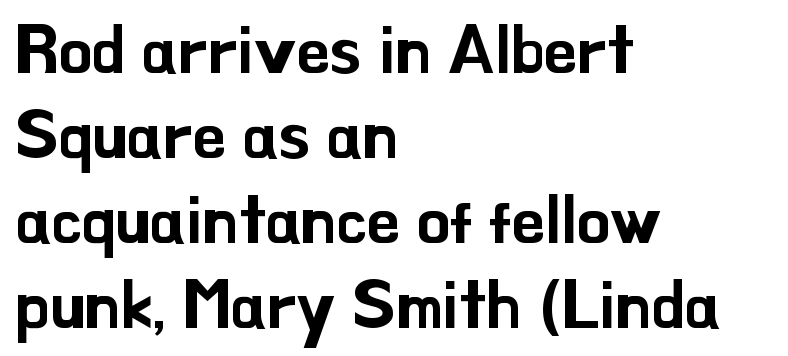
Upright lettering throughout. The paragraph has a hard left edge and a soft right edge. Note the varied advance widths — an 'i' is clearly narrower than an 'm'. The glyphs in this specimen are sans serif. The words here are not underlined. This sample uses plain, unmodified letter spacing.
